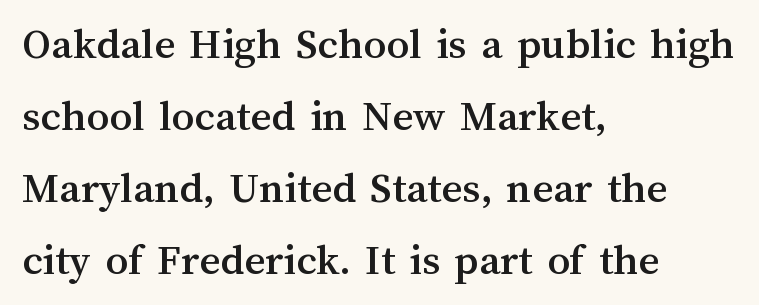
Here the glyphs are tracked normally, forming tight word shapes. Underline: absent. Here the designer chose a conventional face with non-uniform glyph widths. Line beginnings align vertically; line endings do not. Characters remain perfectly vertical along every line.
